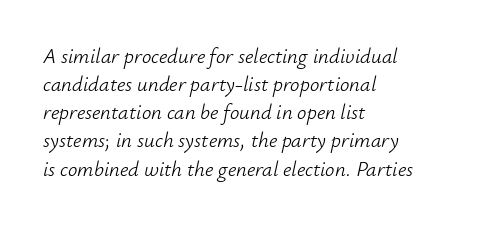
The image shows 21 px text type, italic (leaning right); set left-aligned, normal line spacing (1.34x), normal letter spacing, not underlined.
